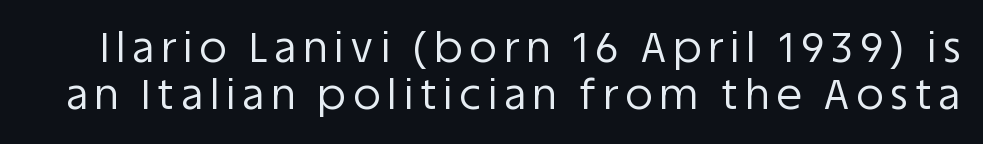
{"serif": "no", "italic": "no", "bold": "no", "weight": "regular", "width": "normal", "stroke_contrast": "low", "x_height": "large", "monospaced": "no", "underline": "no", "line_spacing": "tight", "line_spacing_ratio": 1.12, "glyph_px": 42}
